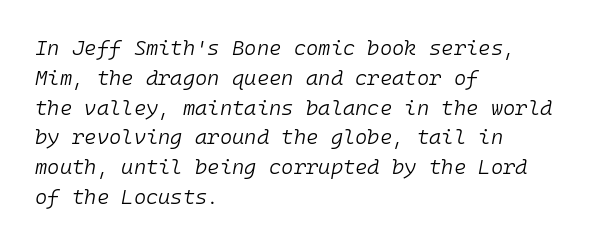
The image shows 21 px text type, italic (leaning right); set left-aligned, normal line spacing (1.42x), normal letter spacing, not underlined.
